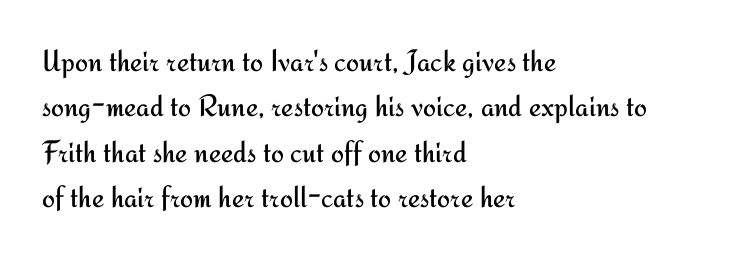
Style check: upright. The rendering shows plain stroke endings on the letterforms — a sans-serif design. A classic flush-left, rag-right setting is used for this passage. Proportional: the letters do not fall into vertical columns.
